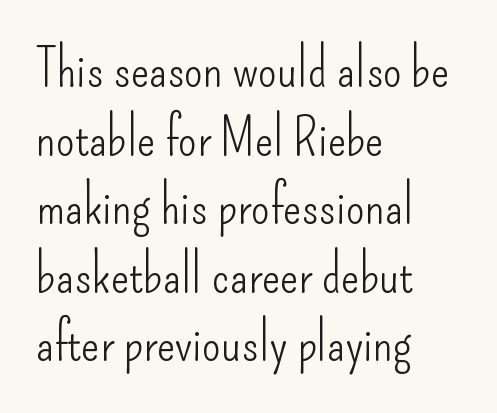
Q: Is the text bold? A: No.
Q: Is the text italic (slanted)? A: No, it is upright.
Q: Is the typeface a serif or a sans-serif typeface? A: Sans-serif.
Q: Is the text underlined? A: No.
Q: How is the paragraph aligned? A: Left-aligned.
Q: Is the spacing between letters normal or unusually wide? A: Normal.
Q: Is the spacing between lines tight, normal or loose? A: Normal.
Q: Width (condensed, normal, or wide)? A: Condensed.
Q: Stroke contrast? A: Low.
Q: x-height? A: Small.
Q: Monospaced? A: No.
